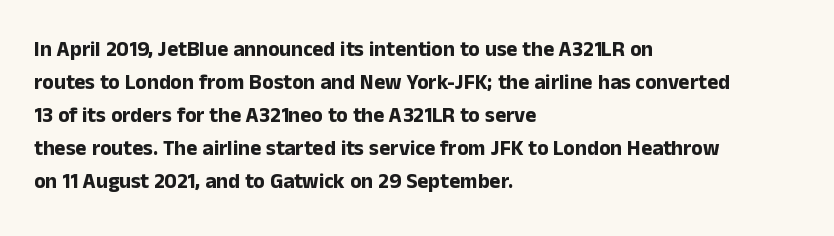
{"italic": "no", "bold": "yes", "underline": "no", "align": "left", "line_spacing": "normal", "line_spacing_ratio": 1.57, "letter_spacing": "normal", "letter_spacing_em": 0.0, "glyph_px": 21}
